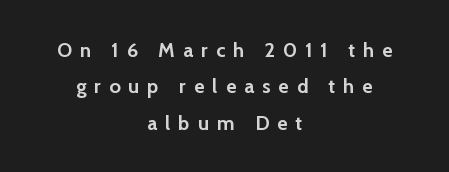
The line texture is sparse and dotted thanks to wide tracking. Visually the block forms a symmetrical silhouette, jagged on both flanks. A full-strength bold gives these letters their thick strokes. Underlining? Definitely not there. Do the letters lean? They stand straight.
